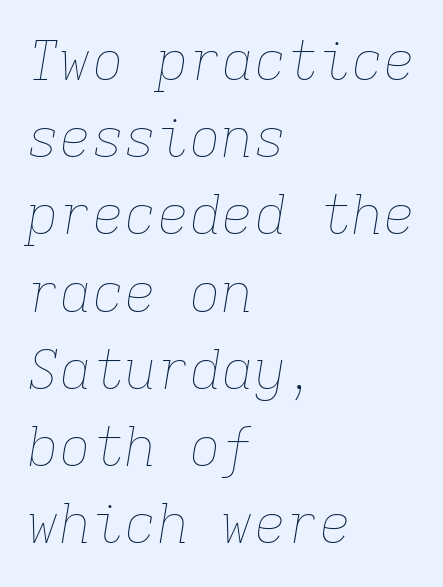
The image shows 54 px thin type, italic (leaning right), monospaced; set left-aligned, normal line spacing (1.43x), normal letter spacing, not underlined; low stroke contrast and a medium x-height.
